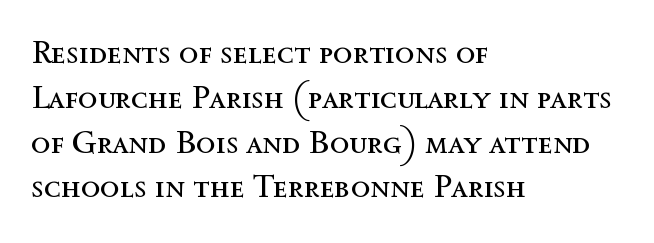
The image shows 32 px regular-weight type, upright; set left-aligned, normal line spacing (1.4x), normal letter spacing, not underlined; a medium x-height.
